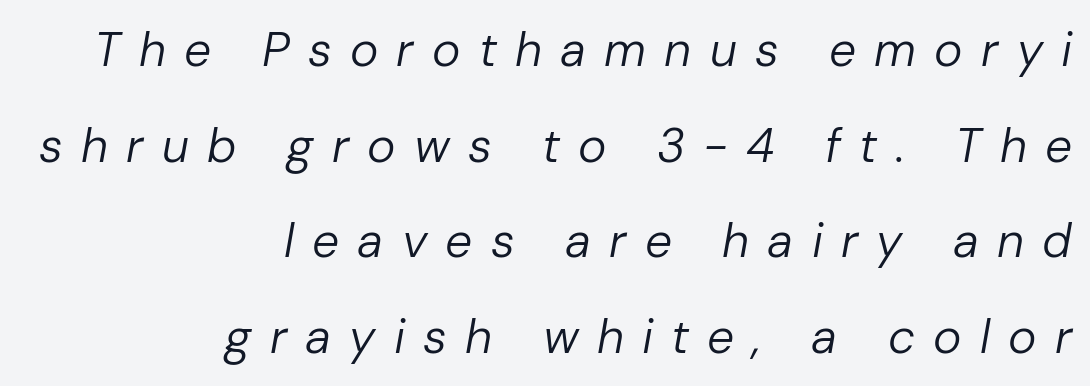
The image shows 48 px regular-weight type, italic (leaning right); set right-aligned, loose line spacing (1.99x), unusually wide letter spacing (+0.38 em), not underlined; low stroke contrast and a medium x-height.
